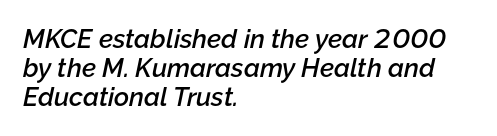
The image shows 26 px text type, italic (leaning right); set left-aligned, tight line spacing (1.11x), normal letter spacing, not underlined.
